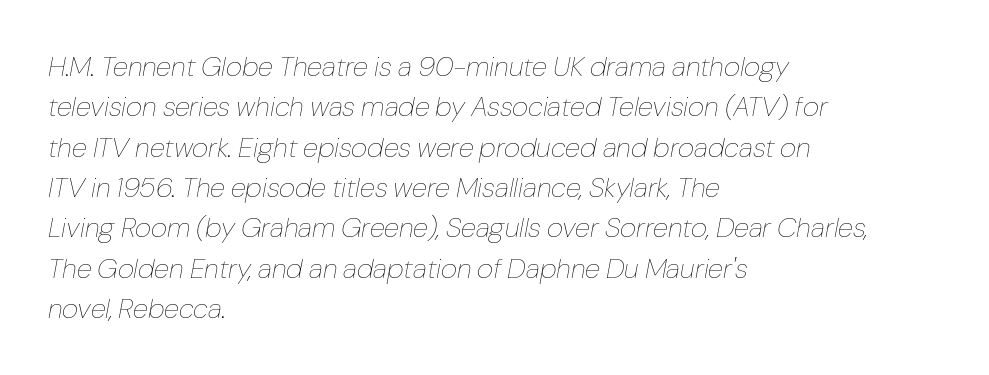
The image shows 28 px thin type, italic (leaning right); set left-aligned, normal line spacing (1.44x), normal letter spacing, not underlined; low stroke contrast and a medium x-height.
